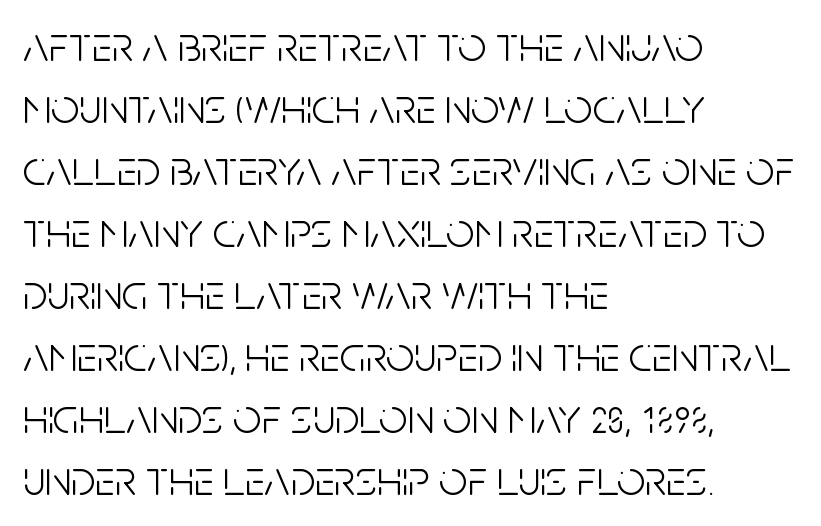
Q: Is the text bold? A: No.
Q: Is the text italic (slanted)? A: No, it is upright.
Q: Is the typeface a serif or a sans-serif typeface? A: Sans-serif.
Q: Is the text underlined? A: No.
Q: How is the paragraph aligned? A: Left-aligned.
Q: Is the spacing between letters normal or unusually wide? A: Normal.
Q: Width (condensed, normal, or wide)? A: Condensed.
Q: Stroke contrast? A: Low.
Q: x-height? A: Large.
Q: Monospaced? A: No.
